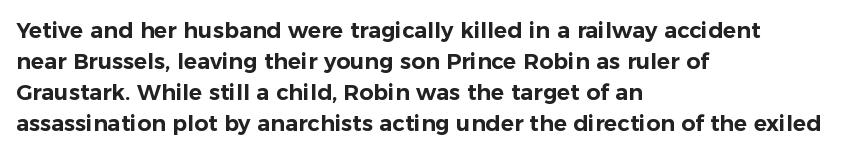
The image shows 22 px text type, upright; set left-aligned, normal line spacing (1.41x), normal letter spacing, not underlined.
